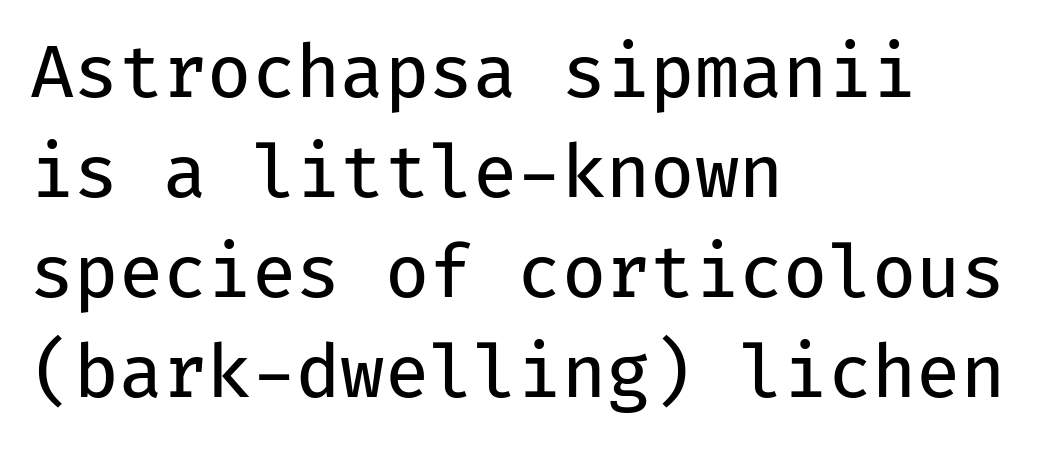
{"serif": "no", "italic": "no", "bold": "no", "weight": "regular", "width": "normal", "stroke_contrast": "low", "x_height": "medium", "monospaced": "yes", "underline": "no", "align": "left", "line_spacing": "normal", "line_spacing_ratio": 1.39, "letter_spacing": "normal", "letter_spacing_em": 0.0, "glyph_px": 72}
